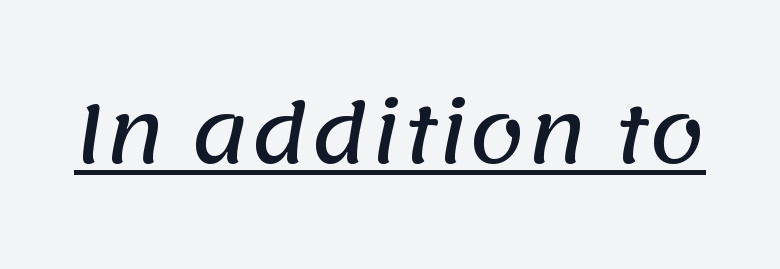
The image shows 80 px sans-serif type; set normal letter spacing, underlined; low stroke contrast and a large x-height.
